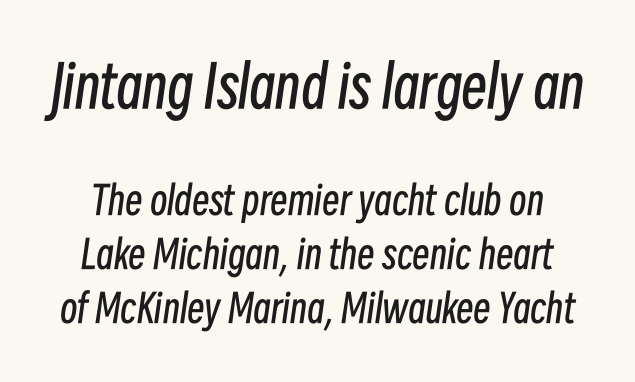
The image shows 58 px regular-weight, condensed type, italic (leaning right); set normal line spacing (1.38x), normal letter spacing, not underlined; the first (top) block is 1.49x larger; low stroke contrast and a medium x-height.
